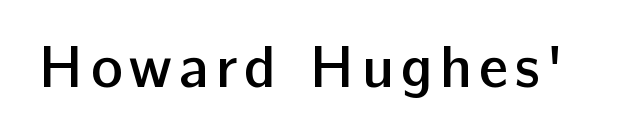
{"serif": "no", "italic": "no", "bold": "semi", "weight": "semibold", "width": "normal", "stroke_contrast": "low", "x_height": "medium", "monospaced": "no", "underline": "no", "glyph_px": 60}
